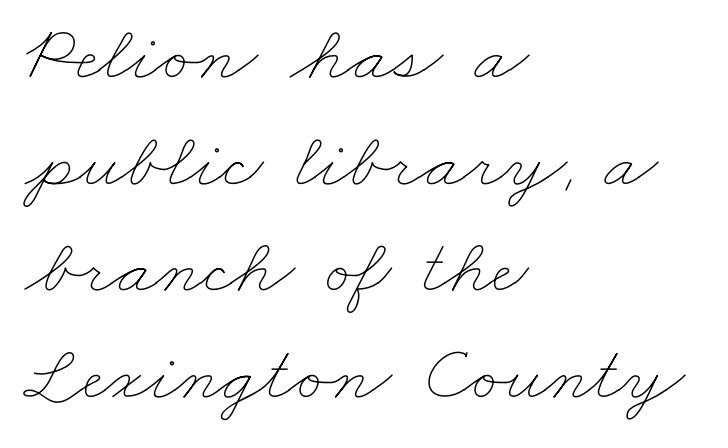
Heaviness? Minimal to ordinary, like unemphasized prose. Tracking value appears to be zero — textbook default spacing. The letters advance in unequal steps, a hallmark of proportional type. If you drew a ruler down the left edge, every line would touch it. Has an underline been added? It has not. The passage shown stacks its lines at a standard gap.
